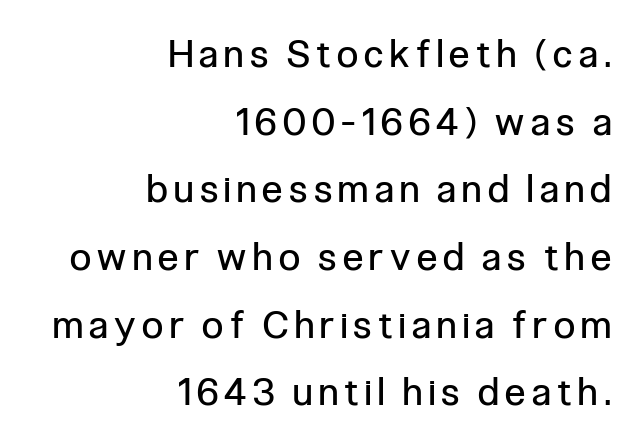
Q: Is the text bold? A: No.
Q: Is the text italic (slanted)? A: No, it is upright.
Q: Is the typeface a serif or a sans-serif typeface? A: Sans-serif.
Q: Is the text underlined? A: No.
Q: How is the paragraph aligned? A: Right-aligned.
Q: Width (condensed, normal, or wide)? A: Condensed.
Q: Stroke contrast? A: Low.
Q: x-height? A: Medium.
Q: Monospaced? A: No.
